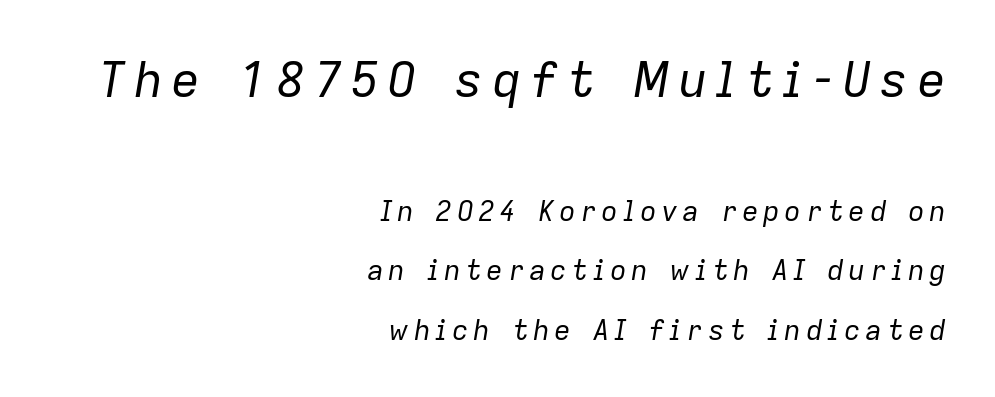
{"italic": "yes", "lean": "right", "slant_degrees": 9, "bold": "no", "weight": "regular", "width": "normal", "stroke_contrast": "low", "x_height": "medium", "monospaced": "no", "underline": "no", "align": "right", "line_spacing": "loose", "line_spacing_ratio": 2.13, "larger_block": "first", "size_ratio": 1.75, "glyph_px": 49}
